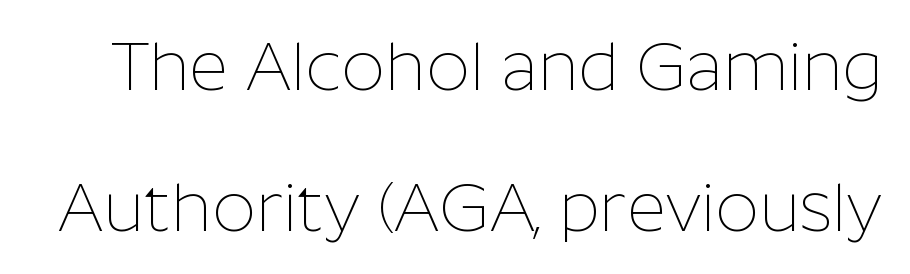
The rendering uses natural spacing where letterforms have individual widths. The vertical gap from one line to the next is large. Any mark beneath the type? The region is blank. A quiet, ordinary-to-light weight characterises the typeface. What kind of face is this? One without serifs — a sans. These lines were composed using upright roman letters.
